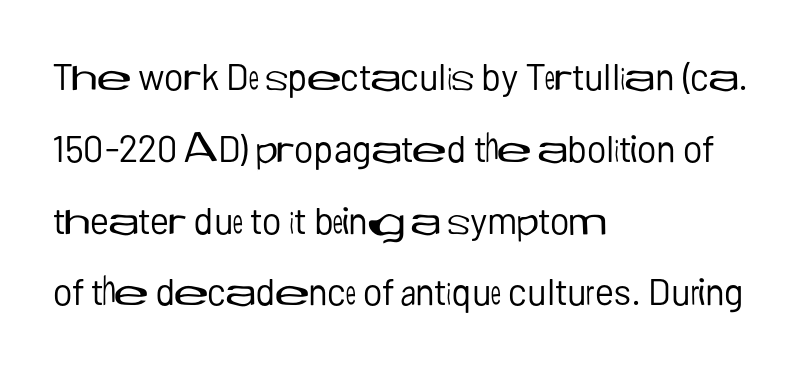
The image shows 37 px regular-weight sans-serif type, upright; set left-aligned, loose line spacing (1.94x), normal letter spacing, not underlined; low stroke contrast and a medium x-height.
